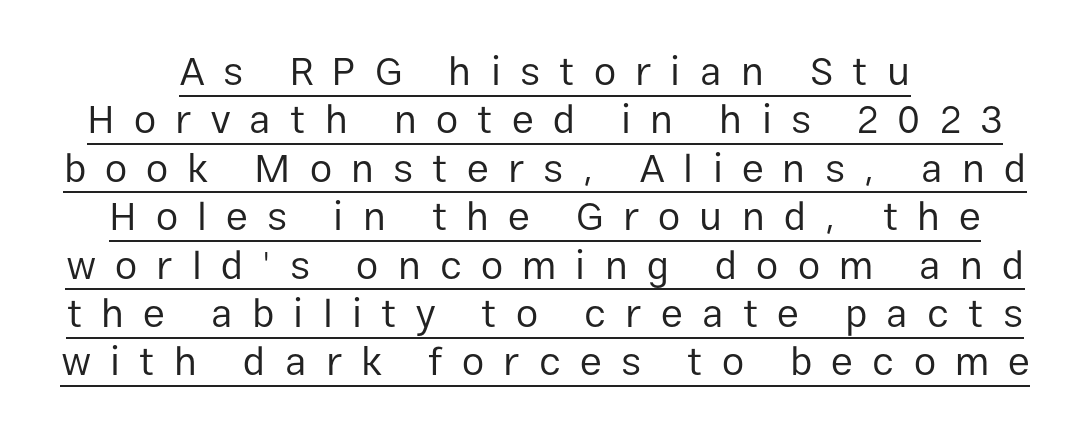
Is this a heavy cut? Hardly; it is regular or lighter. Nothing sits at the stroke ends, so this counts as sans-serif. Every stem runs plumb, perpendicular to the baseline. This sample has the flowing, uneven cadence of proportional lettering.
